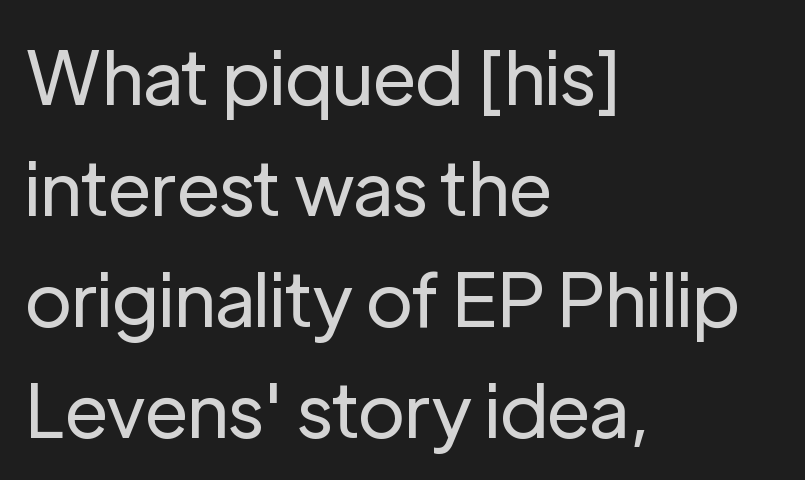
The image shows 74 px regular-weight sans-serif type, upright; set left-aligned, normal line spacing (1.5x), normal letter spacing, not underlined; low stroke contrast and a medium x-height.
